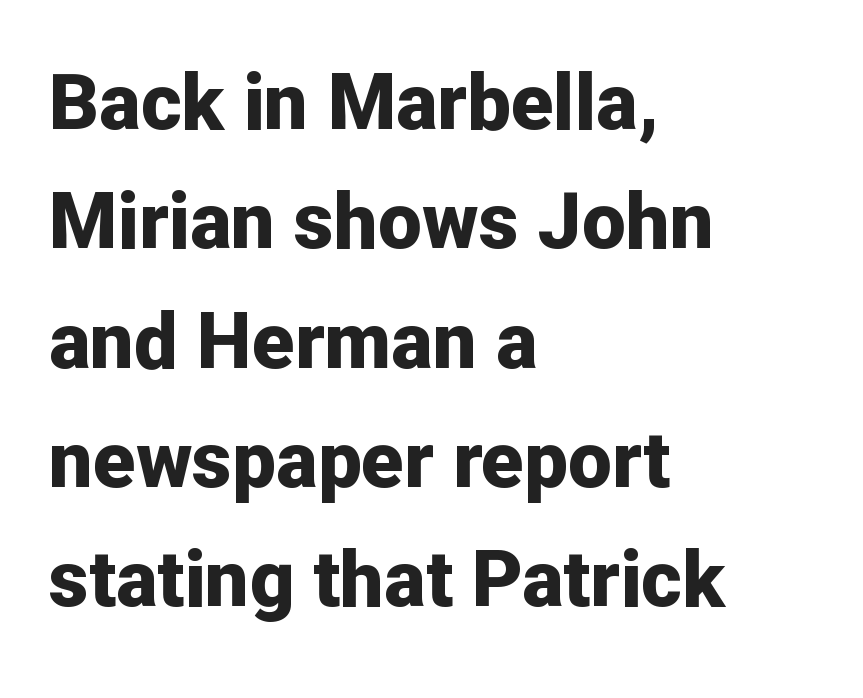
{"serif": "no", "italic": "no", "bold": "yes", "weight": "bold", "width": "normal", "stroke_contrast": "low", "x_height": "medium", "monospaced": "no", "underline": "no", "align": "left", "line_spacing": "normal", "line_spacing_ratio": 1.53, "letter_spacing": "normal", "letter_spacing_em": 0.0, "glyph_px": 78}
